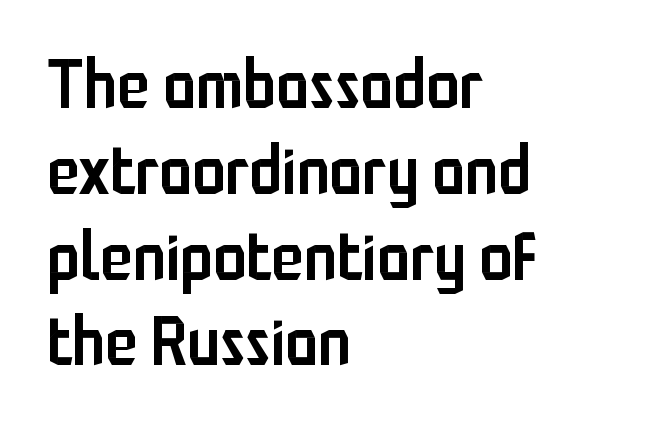
Character widths vary here, with narrow letters taking less room than wide ones. Rendered with straight, roman letterforms. The characters display no serif detailing; their extremities are plain. The paragraph shown leans on its left margin.
